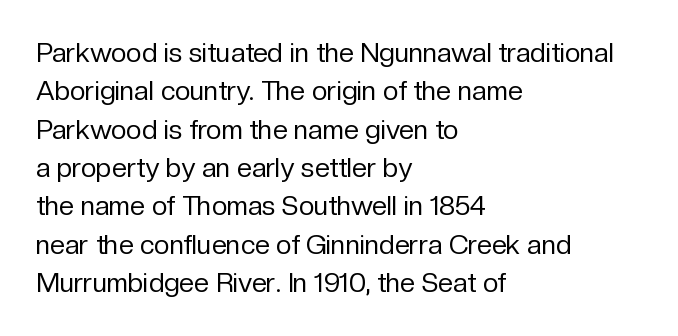
The image shows 27 px text type, upright; set left-aligned, normal line spacing (1.42x), normal letter spacing, not underlined.
